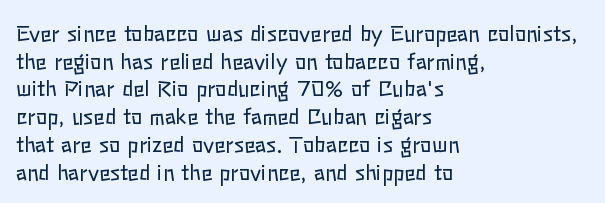
Every stem runs plumb, perpendicular to the baseline. Leftover space on each line is placed entirely after the last word. Check the space under the baseline: it is left empty. This reads as an unemphasized weight, regular at the heaviest. Caption: standard tracking, unaltered.
